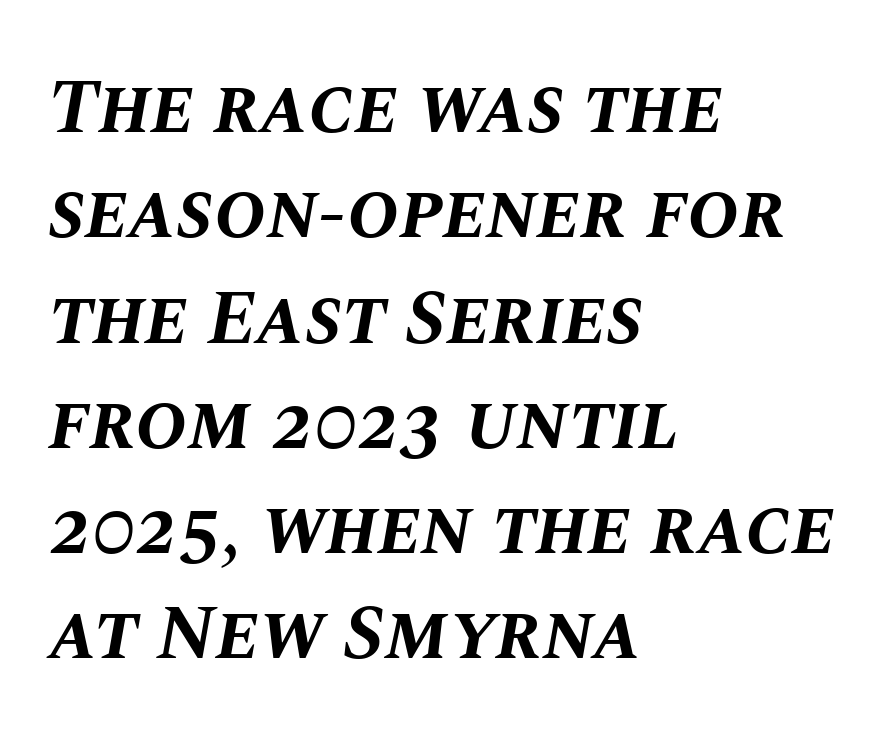
{"italic": "yes", "lean": "right", "slant_degrees": 10, "bold": "yes", "weight": "bold", "width": "normal", "stroke_contrast": "medium", "x_height": "large", "monospaced": "no", "underline": "no", "align": "left", "line_spacing": "normal", "line_spacing_ratio": 1.35, "letter_spacing": "normal", "letter_spacing_em": 0.0, "glyph_px": 78}
